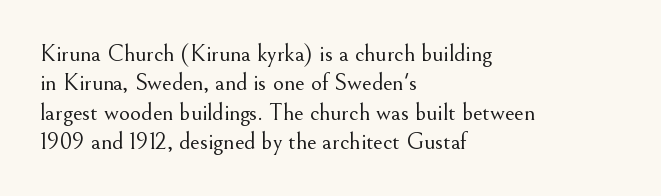
Q: Is the text bold? A: No.
Q: Is the text italic (slanted)? A: No, it is upright.
Q: Is the text underlined? A: No.
Q: How is the paragraph aligned? A: Left-aligned.
Q: Is the spacing between letters normal or unusually wide? A: Normal.
